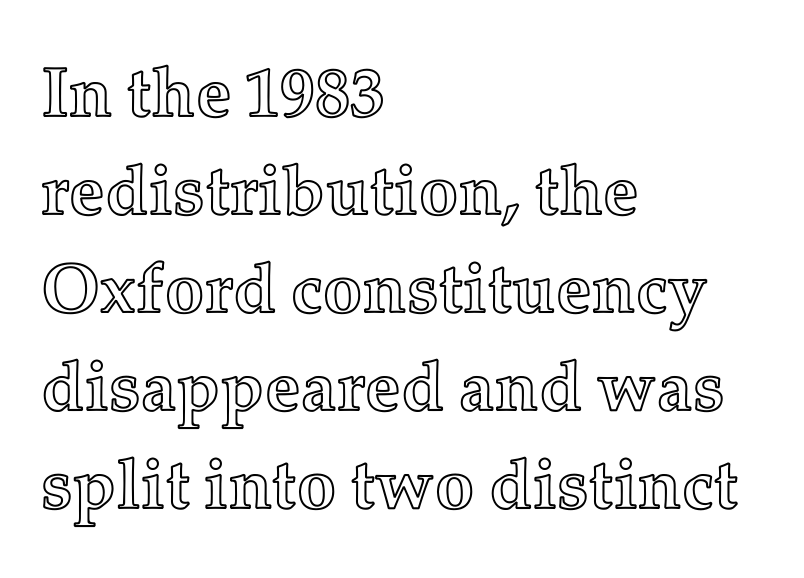
The image shows 70 px text type, upright; set left-aligned, normal line spacing (1.4x), normal letter spacing, not underlined; a medium x-height.
